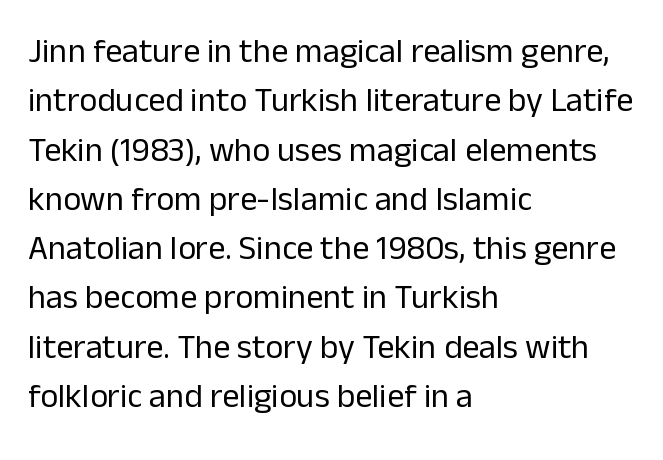
Caption: multi-line text, flush left, ragged right. Looks like regular typesetting: each glyph gets only the width it needs. Do the letters lean? They stand straight. A clean baseline with only descenders dipping below it. Nobody touched the tracking dial on this one. Serif or sans? Sans — the stroke terminals are bare.
